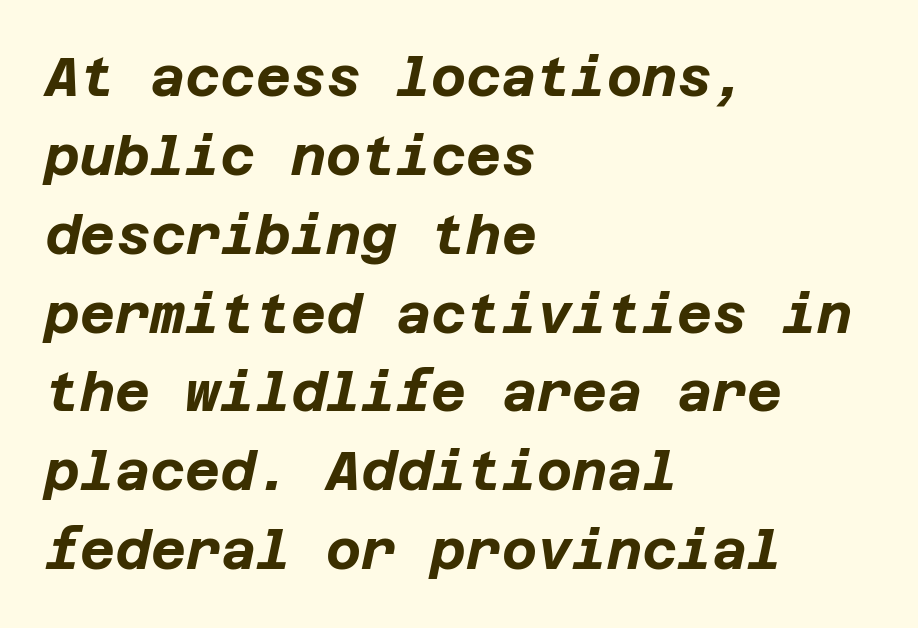
Q: Is the text bold? A: Yes.
Q: Is the text italic (slanted)? A: Yes, it leans right by about 12 degrees.
Q: Is the text underlined? A: No.
Q: How is the paragraph aligned? A: Left-aligned.
Q: Is the spacing between letters normal or unusually wide? A: Normal.
Q: Is the spacing between lines tight, normal or loose? A: Normal.
Q: Width (condensed, normal, or wide)? A: Normal.
Q: Stroke contrast? A: Low.
Q: x-height? A: Large.
